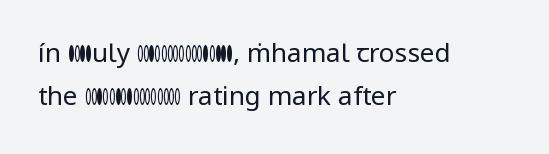
Q: Is the text bold? A: No.
Q: Is the text italic (slanted)? A: No, it is upright.
Q: Is the text underlined? A: No.
Q: How is the paragraph aligned? A: Left-aligned.
Q: Is the spacing between letters normal or unusually wide? A: Normal.
Q: Is the spacing between lines tight, normal or loose? A: Normal.
